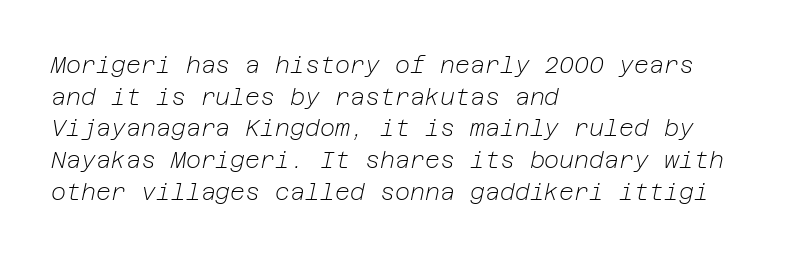
Emphasis-style slanted type is in use. Each line starts at the same left margin while the right side varies. Words float on clear page, feet unadorned. The block of text has a typical density, with ordinary space between rows. The horizontal fit of the characters is conventional and even. Stem width sits at or under what a default text font uses.
